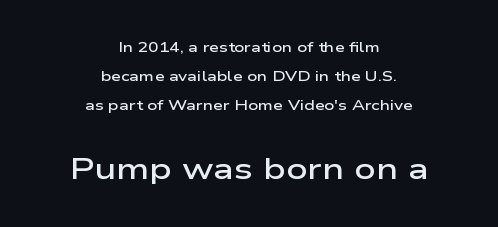
Q: Is the text bold? A: Semi-bold.
Q: Is the text italic (slanted)? A: No, it is upright.
Q: Is the typeface a serif or a sans-serif typeface? A: Sans-serif.
Q: Is the text underlined? A: No.
Q: How is the paragraph aligned? A: Centered.
Q: Is the spacing between letters normal or unusually wide? A: Normal.
Q: Is the spacing between lines tight, normal or loose? A: Loose.
Q: Which block of text is set in a larger size, the first (top) or the second (bottom)? A: The second (bottom) one.
Q: Width (condensed, normal, or wide)? A: Wide.
Q: Stroke contrast? A: Low.
Q: x-height? A: Medium.
Q: Monospaced? A: No.
